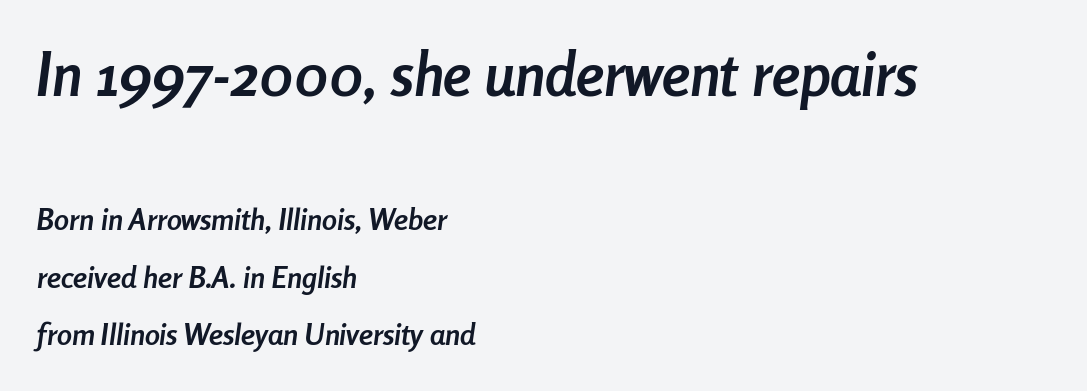
Q: Is the text bold? A: Yes.
Q: Is the text italic (slanted)? A: Yes, it leans right by about 8 degrees.
Q: Is the text underlined? A: No.
Q: How is the paragraph aligned? A: Left-aligned.
Q: Is the spacing between letters normal or unusually wide? A: Normal.
Q: Is the spacing between lines tight, normal or loose? A: Loose.
Q: Which block of text is set in a larger size, the first (top) or the second (bottom)? A: The first (top) one.
Q: Width (condensed, normal, or wide)? A: Condensed.
Q: Stroke contrast? A: Low.
Q: x-height? A: Medium.
Q: Monospaced? A: No.
